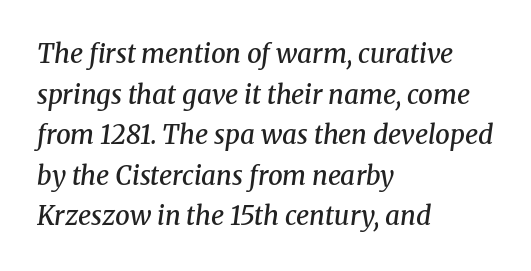
The image shows 26 px text type, italic (leaning right); set left-aligned, normal line spacing (1.56x), normal letter spacing, not underlined.
